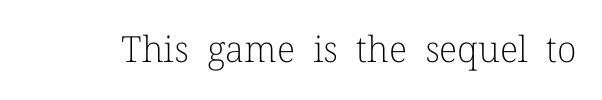
Q: Is the text bold? A: No.
Q: Is the text italic (slanted)? A: No, it is upright.
Q: Is the typeface a serif or a sans-serif typeface? A: Serif.
Q: Is the text underlined? A: No.
Q: Is the spacing between letters normal or unusually wide? A: Normal.
Q: Width (condensed, normal, or wide)? A: Normal.
Q: Stroke contrast? A: Low.
Q: x-height? A: Medium.
Q: Monospaced? A: No.
